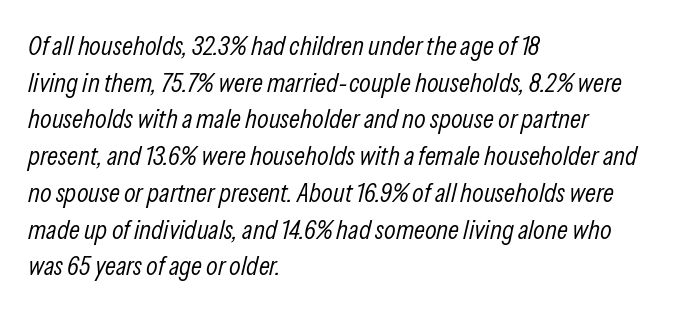
Q: Is the text bold? A: No.
Q: Is the text italic (slanted)? A: Yes, it leans right by about 13 degrees.
Q: Is the text underlined? A: No.
Q: How is the paragraph aligned? A: Left-aligned.
Q: Is the spacing between letters normal or unusually wide? A: Normal.
Q: Is the spacing between lines tight, normal or loose? A: Normal.
